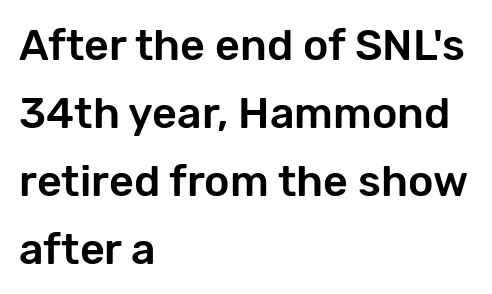
Q: Is the text italic (slanted)? A: No, it is upright.
Q: Is the typeface a serif or a sans-serif typeface? A: Sans-serif.
Q: Is the text underlined? A: No.
Q: How is the paragraph aligned? A: Left-aligned.
Q: Is the spacing between letters normal or unusually wide? A: Normal.
Q: Is the spacing between lines tight, normal or loose? A: Normal.
Q: Width (condensed, normal, or wide)? A: Normal.
Q: Stroke contrast? A: Low.
Q: x-height? A: Medium.
Q: Monospaced? A: No.
